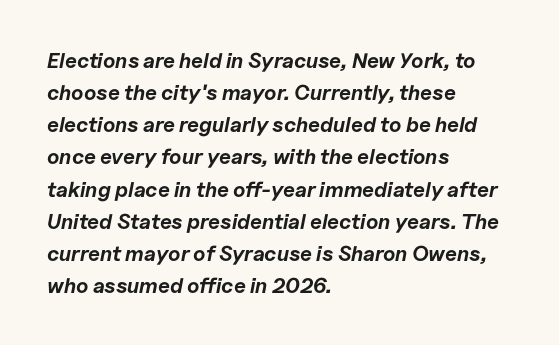
{"italic": "yes", "lean": "right", "slant_degrees": 11, "bold": "yes", "underline": "no", "align": "left", "line_spacing": "normal", "line_spacing_ratio": 1.53, "letter_spacing": "normal", "letter_spacing_em": 0.0, "glyph_px": 21}
